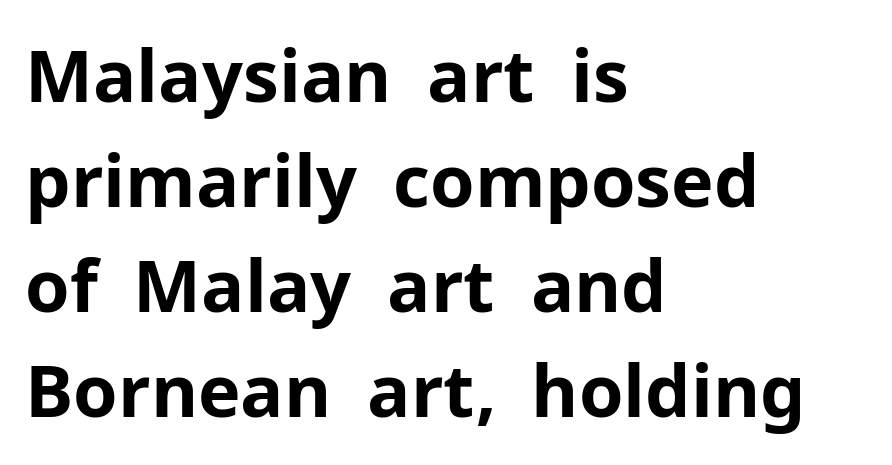
The line texture is even and compact thanks to regular tracking. Posture: upright roman. The passage shown is not underscored anywhere. The typesetter chose a ragged-right arrangement here. One glance says typical: line gaps are just what's usual.
